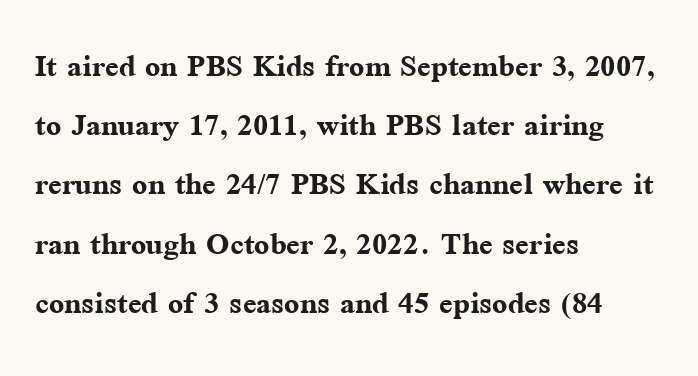
Q: Is the text bold? A: Yes.
Q: Is the text italic (slanted)? A: No, it is upright.
Q: Is the typeface a serif or a sans-serif typeface? A: Serif.
Q: Is the text underlined? A: No.
Q: How is the paragraph aligned? A: Left-aligned.
Q: Is the spacing between letters normal or unusually wide? A: Normal.
Q: Is the spacing between lines tight, normal or loose? A: Normal.
Q: Width (condensed, normal, or wide)? A: Normal.
Q: Stroke contrast? A: Medium.
Q: x-height? A: Medium.
Q: Monospaced? A: No.
